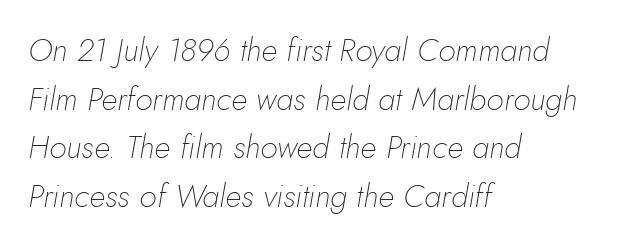
The type is set solid horizontally, with unmodified tracking. Heft: none added — not bold. Posture: slanted. The gap between lines stays unmarked. Each letter keeps its own natural width here, so spacing adapts to shape.
